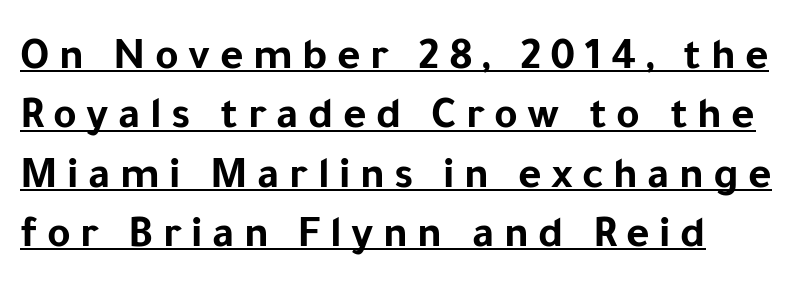
The letters stand straight up with perfectly vertical stems. Nothing sits at the stroke ends, so this counts as sans-serif. Caption: expanded tracking, letters set apart. Is this a fixed-width face? No — the glyphs have proportional, varying widths. Honestly, the row spacing looks completely unremarkable.
